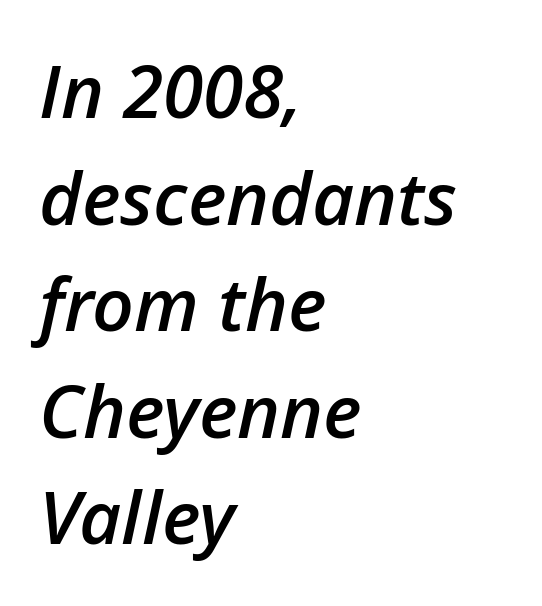
Underlining? Definitely not there. Would a proofreader flag this as italicized? Yes. Line beginnings align vertically; line endings do not. Notice how descenders clear the ascenders below comfortably — that's standard leading. Here the designer chose a conventional face with non-uniform glyph widths.
